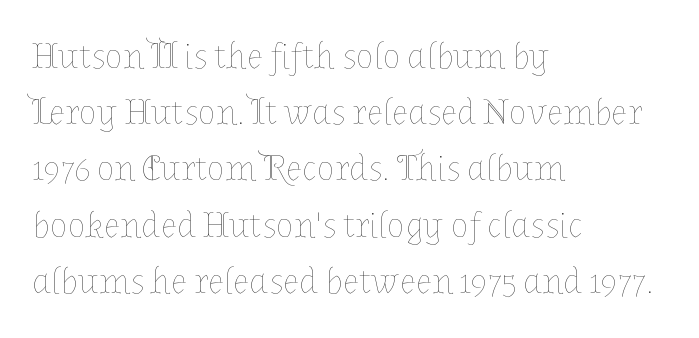
{"italic": "no", "bold": "no", "weight": "thin", "width": "normal", "stroke_contrast": "low", "x_height": "medium", "monospaced": "no", "underline": "no", "align": "left", "line_spacing": "normal", "line_spacing_ratio": 1.52, "letter_spacing": "normal", "letter_spacing_em": 0.0, "glyph_px": 37}
